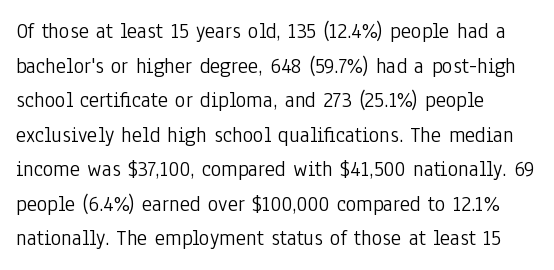
Q: Is the text bold? A: No.
Q: Is the text italic (slanted)? A: No, it is upright.
Q: Is the text underlined? A: No.
Q: How is the paragraph aligned? A: Left-aligned.
Q: Is the spacing between letters normal or unusually wide? A: Normal.
Q: Is the spacing between lines tight, normal or loose? A: Normal.
